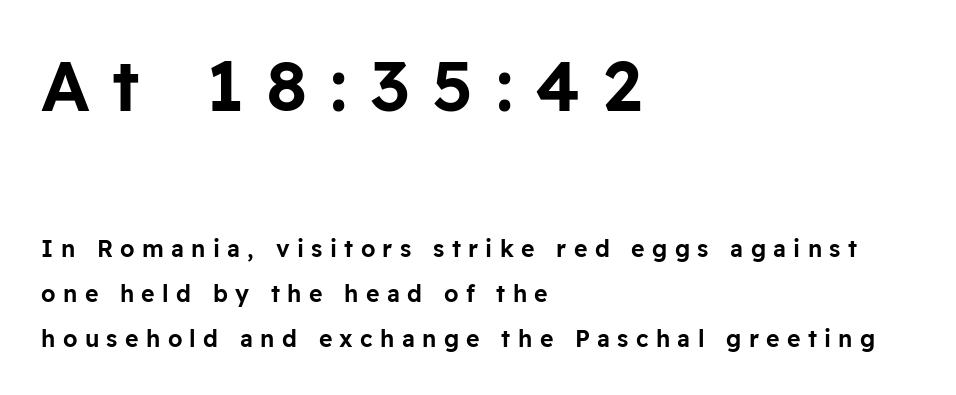
The image shows 70 px sans-serif type, upright; set left-aligned, loose line spacing (1.96x), unusually wide letter spacing (+0.32 em), not underlined; the first (top) block is 3.04x larger; low stroke contrast and a medium x-height.
